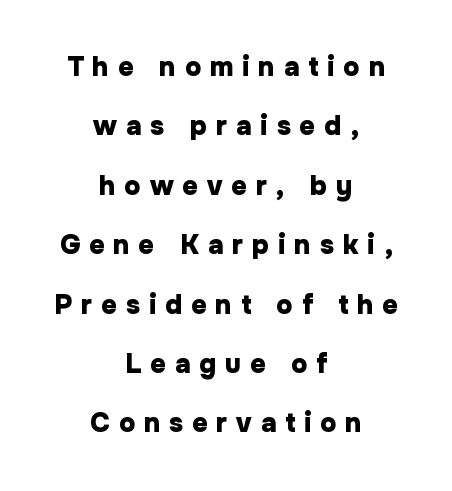
The image shows 27 px bold type, upright; set centered, loose line spacing (2.2x), unusually wide letter spacing (+0.33 em), not underlined.
